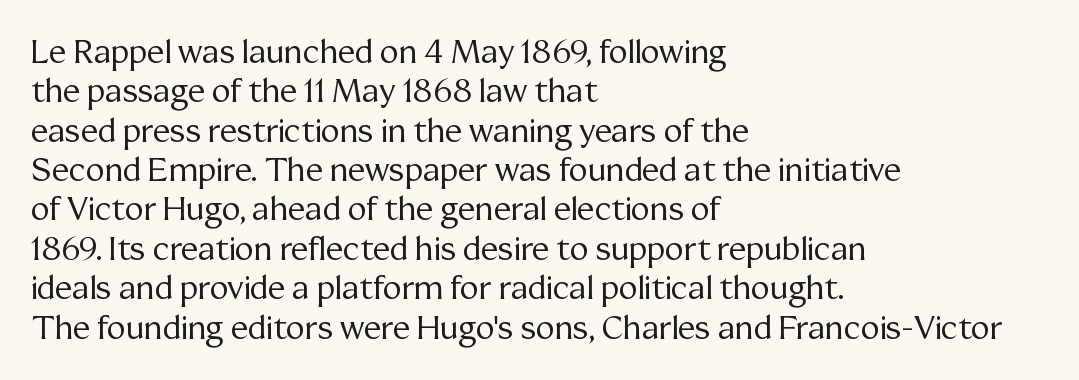
{"serif": "yes", "italic": "no", "bold": "no", "weight": "regular", "width": "normal", "stroke_contrast": "medium", "x_height": "medium", "monospaced": "no", "underline": "no", "align": "left", "line_spacing_ratio": 1.23, "letter_spacing": "normal", "letter_spacing_em": 0.0, "glyph_px": 32}
